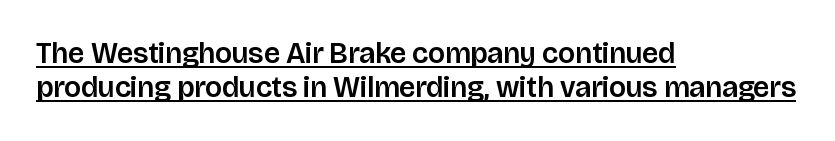
The image shows 29 px sans-serif type, upright; set left-aligned, line spacing 1.16x, normal letter spacing, underlined; low stroke contrast and a large x-height.
